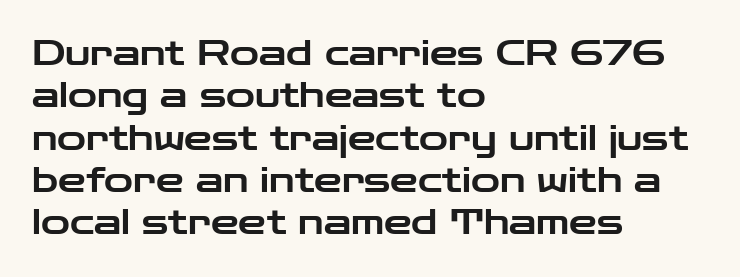
{"serif": "no", "italic": "no", "width": "wide", "stroke_contrast": "low", "x_height": "medium", "monospaced": "no", "underline": "no", "align": "left", "line_spacing_ratio": 1.21, "letter_spacing": "normal", "letter_spacing_em": 0.0, "glyph_px": 35}
